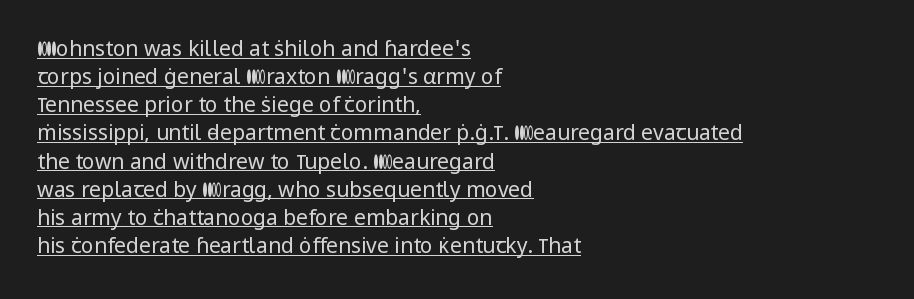
The image shows 21 px text type, upright; set left-aligned, normal line spacing (1.34x), normal letter spacing, underlined.
